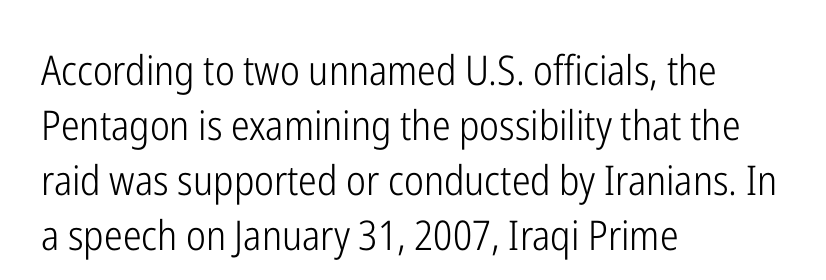
Q: Is the text bold? A: No.
Q: Is the text italic (slanted)? A: No, it is upright.
Q: Is the typeface a serif or a sans-serif typeface? A: Sans-serif.
Q: Is the text underlined? A: No.
Q: How is the paragraph aligned? A: Left-aligned.
Q: Is the spacing between letters normal or unusually wide? A: Normal.
Q: Is the spacing between lines tight, normal or loose? A: Normal.
Q: Width (condensed, normal, or wide)? A: Condensed.
Q: Stroke contrast? A: Low.
Q: x-height? A: Medium.
Q: Monospaced? A: No.
